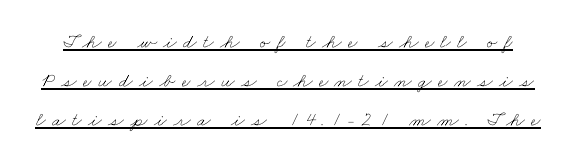
Compared with undecorated copy, this sample adds a rule below the words. These lines have a slow, spaced-out rhythm from letter to letter. Stroke thickness stays within the range of a standard reading face or lighter. Notice the wide empty band between every row — that's loose leading.
